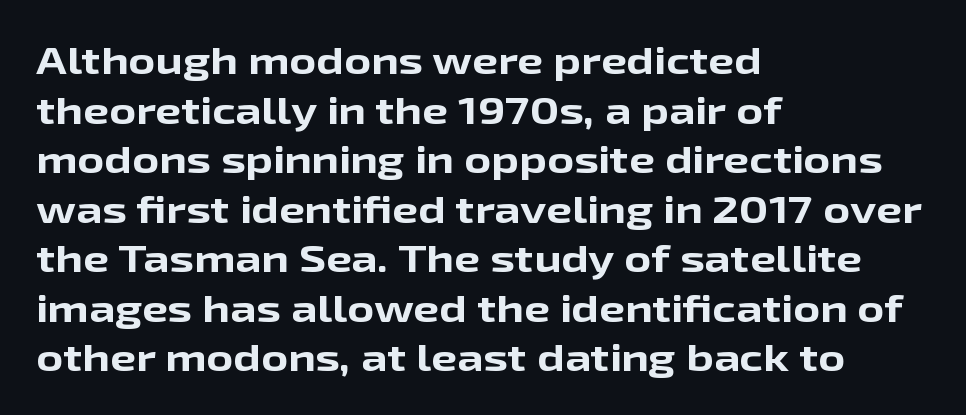
Letters rest on an invisible, unmarked baseline. What kind of face is this? One without serifs — a sans. The passage shown stacks its lines at a standard gap. These lines were composed using upright roman letters.
